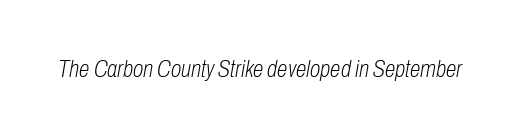
Q: Is the text bold? A: No.
Q: Is the text italic (slanted)? A: Yes, it leans right by about 10 degrees.
Q: Is the text underlined? A: No.
Q: Is the spacing between letters normal or unusually wide? A: Normal.
